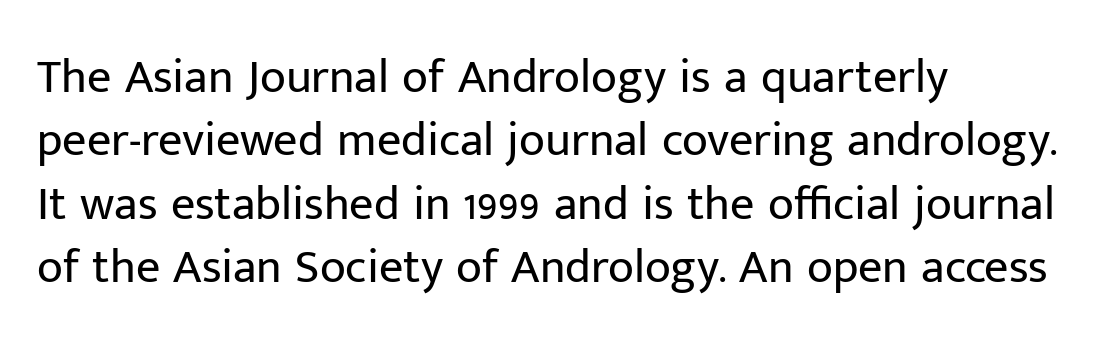
Each word holds together tightly as a unit, with standard inter-letter gaps. How would I describe the line gaps? Plain and ordinary. Typeset ragged right — the left edge is the straight one. The font's upright variant was chosen for this text.
